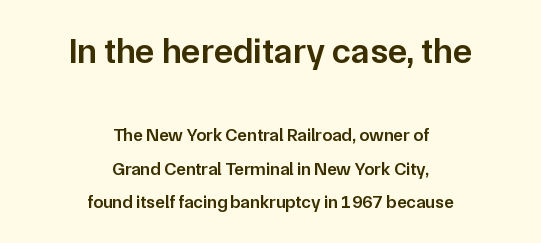
This sample is center-justified, so both line endings float freely. I'd call this a sans setting — the letters go barefoot. Caption: upper text group enlarged, lower text group reduced. Note the varied advance widths — an 'i' is clearly narrower than an 'm'. Only glyphs here, with clear space below each row.
